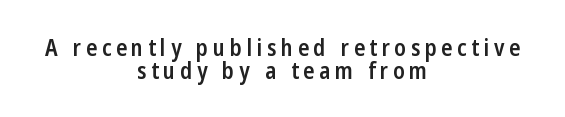
Is the block centered? Yes — each line is placed symmetrically about the middle. This rendering widens character spacing well past its baseline value. Strokes here are thickened, but only to semibold level. Ascenders rise straight up at ninety degrees. Bare-footed words on every line. Horizontal bands of white between lines are thin slivers.
